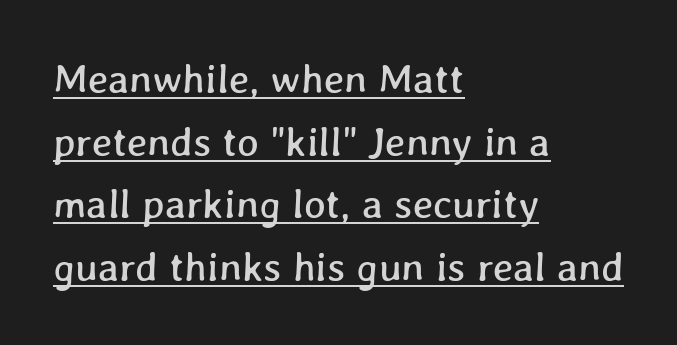
{"width": "normal", "stroke_contrast": "low", "x_height": "medium", "monospaced": "no", "underline": "yes", "align": "left", "line_spacing": "normal", "line_spacing_ratio": 1.53, "letter_spacing": "normal", "letter_spacing_em": 0.0, "glyph_px": 41}
